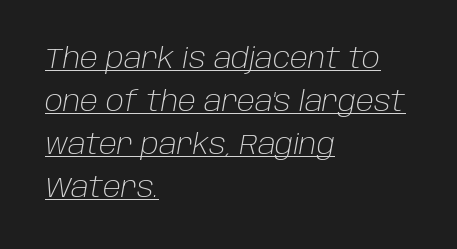
The image shows 28 px light type, italic (leaning right); set left-aligned, normal line spacing (1.53x), normal letter spacing, underlined; low stroke contrast and a large x-height.
